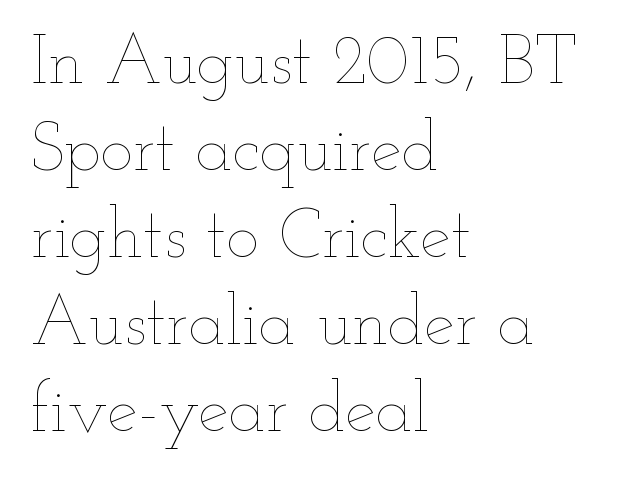
This block has exactly the height ordinary leading produces. Any mark beneath the type? The region is blank. Does the lettering tilt? It doesn't — this is upright. Stroke thickness stays within the range of a standard reading face or lighter. These lines keep a tight, regular rhythm from letter to letter. Left-aligned paragraph, ragged on the right.
